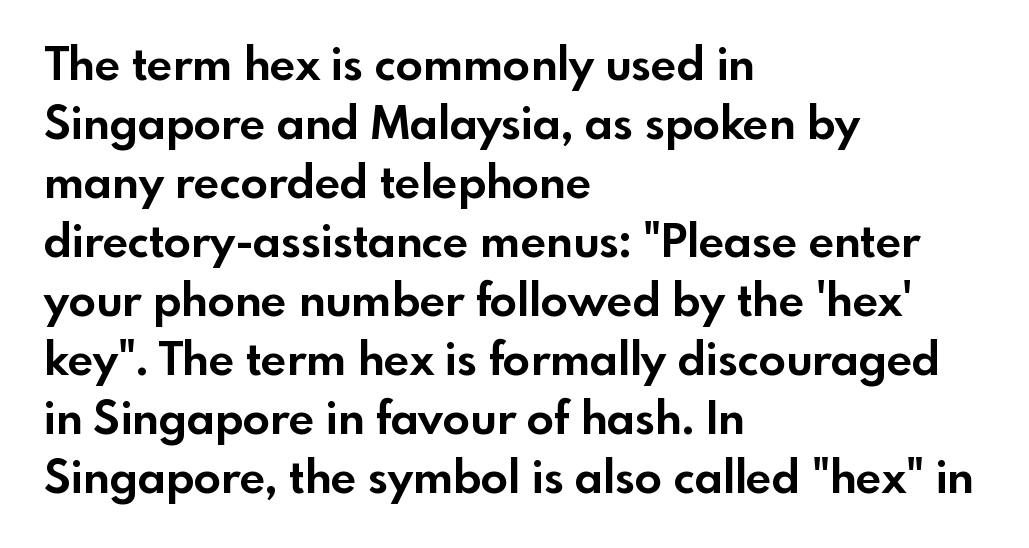
{"serif": "no", "italic": "no", "bold": "yes", "weight": "bold", "width": "normal", "x_height": "small", "monospaced": "no", "underline": "no", "align": "left", "line_spacing": "normal", "line_spacing_ratio": 1.31, "letter_spacing": "normal", "letter_spacing_em": 0.0, "glyph_px": 45}
